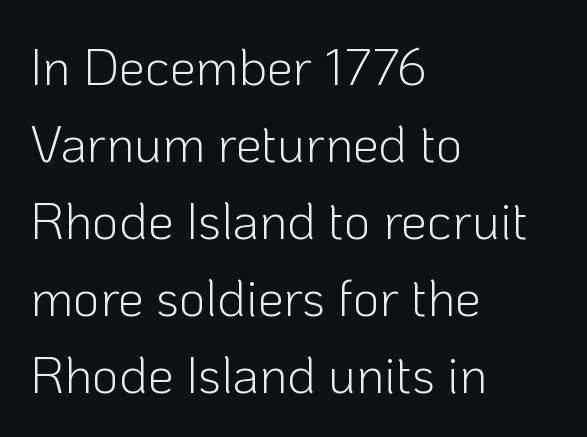
Proportional: the letters do not fall into vertical columns. Quick note: interline space is typical. Does the type have serifs? No, each stem ends abruptly. These lines keep a tight, regular rhythm from letter to letter.
